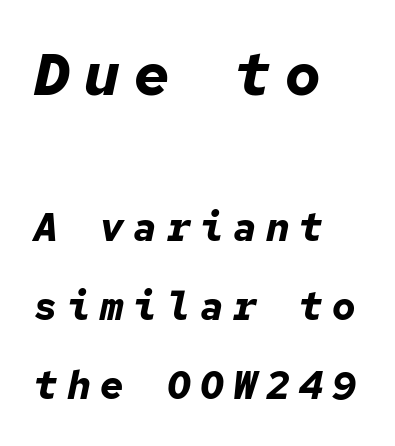
Q: Is the text bold? A: Yes.
Q: Is the text italic (slanted)? A: Yes, it leans right by about 12 degrees.
Q: Is the text underlined? A: No.
Q: How is the paragraph aligned? A: Left-aligned.
Q: Is the spacing between letters normal or unusually wide? A: Unusually wide.
Q: Is the spacing between lines tight, normal or loose? A: Loose.
Q: Which block of text is set in a larger size, the first (top) or the second (bottom)? A: The first (top) one.
Q: Width (condensed, normal, or wide)? A: Normal.
Q: Stroke contrast? A: Low.
Q: x-height? A: Medium.
Q: Monospaced? A: Yes.
